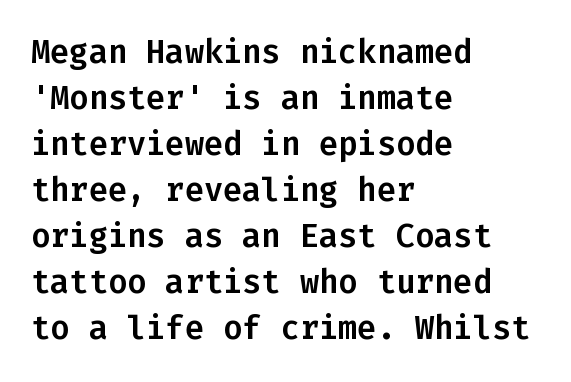
Q: Is the text italic (slanted)? A: No, it is upright.
Q: Is the typeface a serif or a sans-serif typeface? A: Sans-serif.
Q: Is the text underlined? A: No.
Q: How is the paragraph aligned? A: Left-aligned.
Q: Is the spacing between letters normal or unusually wide? A: Normal.
Q: Is the spacing between lines tight, normal or loose? A: Normal.
Q: Width (condensed, normal, or wide)? A: Normal.
Q: Stroke contrast? A: Low.
Q: x-height? A: Medium.
Q: Monospaced? A: Yes.
